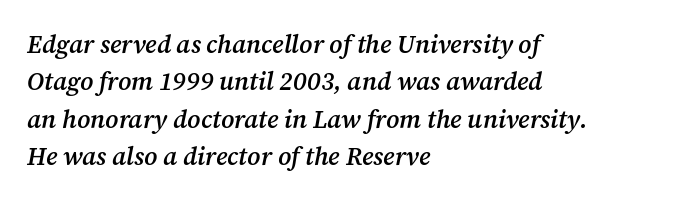
Q: Is the text bold? A: Semi-bold.
Q: Is the text italic (slanted)? A: Yes, it leans right by about 12 degrees.
Q: Is the text underlined? A: No.
Q: How is the paragraph aligned? A: Left-aligned.
Q: Is the spacing between letters normal or unusually wide? A: Normal.
Q: Is the spacing between lines tight, normal or loose? A: Normal.
